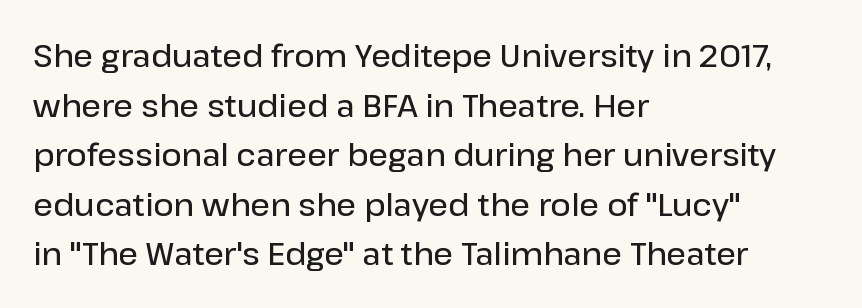
Notice the strokes are somewhat thickened but not fully heavy: this is a semibold. Nope, not italic — everything's standing straight. Each letter keeps its own natural width here, so spacing adapts to shape. Regarding leading, the lines here are spaced in the standard way.
